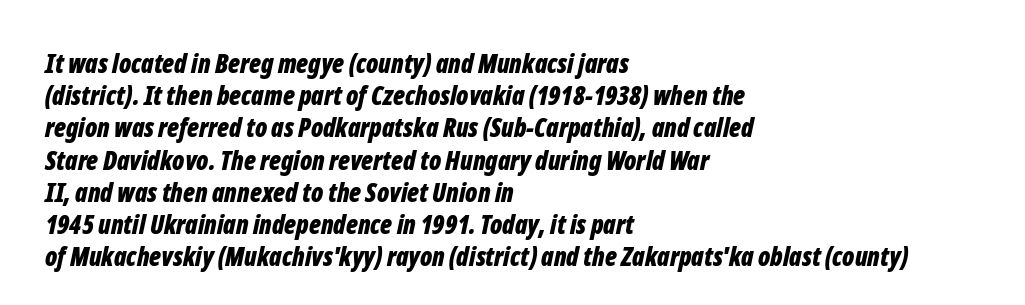
{"italic": "yes", "lean": "right", "slant_degrees": 12, "bold": "yes", "underline": "no", "align": "left", "line_spacing_ratio": 1.24, "letter_spacing": "normal", "letter_spacing_em": 0.0, "glyph_px": 26}
